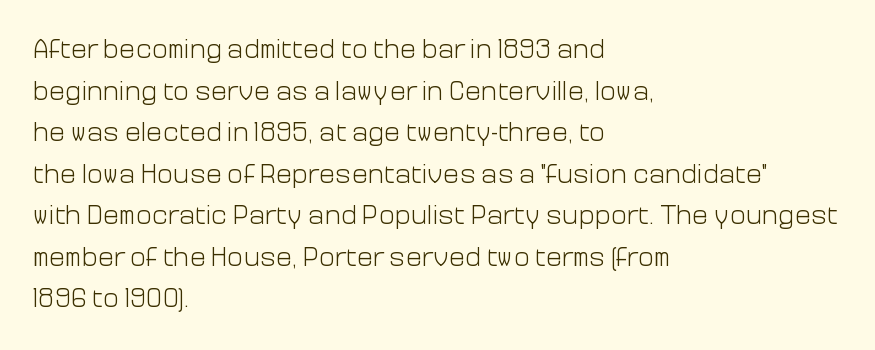
{"italic": "no", "bold": "no", "underline": "no", "align": "left", "line_spacing": "normal", "line_spacing_ratio": 1.54, "letter_spacing": "normal", "letter_spacing_em": 0.0, "glyph_px": 27}
